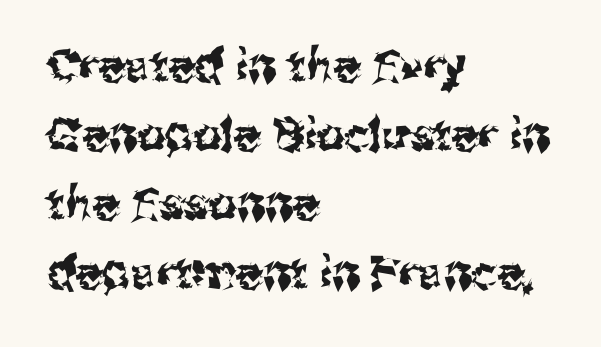
Q: Is the text italic (slanted)? A: No, it is upright.
Q: Is the typeface a serif or a sans-serif typeface? A: Sans-serif.
Q: Is the text underlined? A: No.
Q: How is the paragraph aligned? A: Left-aligned.
Q: Is the spacing between letters normal or unusually wide? A: Normal.
Q: Is the spacing between lines tight, normal or loose? A: Normal.
Q: Width (condensed, normal, or wide)? A: Normal.
Q: Stroke contrast? A: Medium.
Q: x-height? A: Medium.
Q: Monospaced? A: No.
